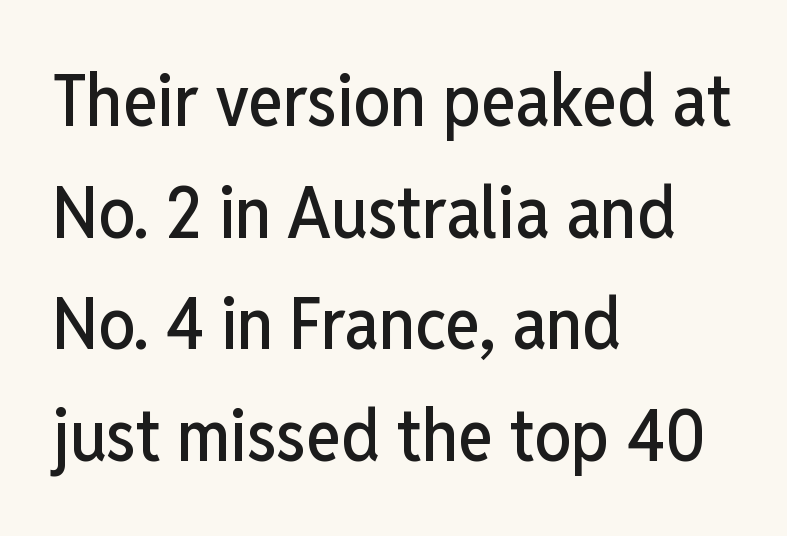
Observe the ordinary spacing: letters are neighbours, not strangers. Line starts are locked; line ends wander. Evenly set lines give the paragraph a standard silhouette. Any mark beneath the type? The region is blank. Unlike a traditional serif, this face leaves its strokes unadorned. Every character sits straight up, as roman type does.
